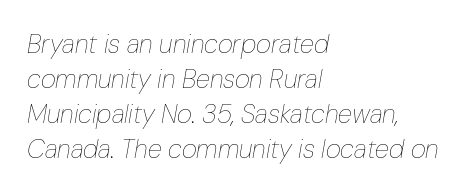
Q: Is the text bold? A: No.
Q: Is the text italic (slanted)? A: Yes, it leans right by about 10 degrees.
Q: Is the text underlined? A: No.
Q: How is the paragraph aligned? A: Left-aligned.
Q: Is the spacing between letters normal or unusually wide? A: Normal.
Q: Is the spacing between lines tight, normal or loose? A: Normal.
